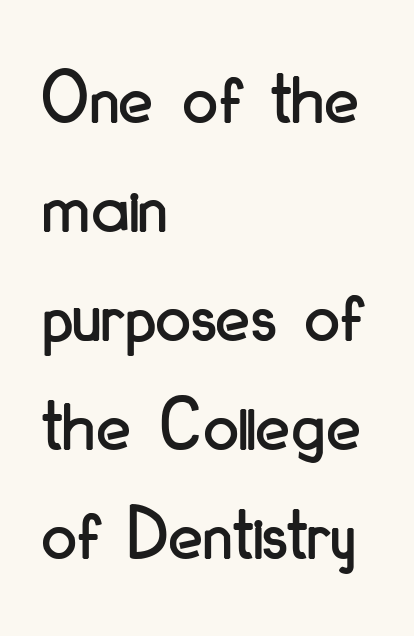
Q: Is the text italic (slanted)? A: No, it is upright.
Q: Is the typeface a serif or a sans-serif typeface? A: Sans-serif.
Q: Is the text underlined? A: No.
Q: How is the paragraph aligned? A: Left-aligned.
Q: Is the spacing between letters normal or unusually wide? A: Normal.
Q: Is the spacing between lines tight, normal or loose? A: Normal.
Q: Width (condensed, normal, or wide)? A: Condensed.
Q: Stroke contrast? A: Low.
Q: x-height? A: Small.
Q: Monospaced? A: No.
